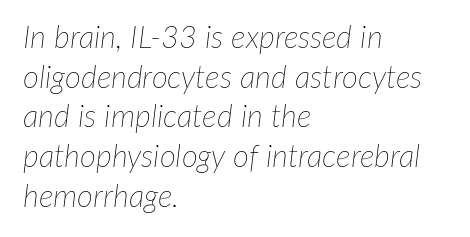
Q: Is the text bold? A: No.
Q: Is the text italic (slanted)? A: Yes, it leans right by about 7 degrees.
Q: Is the text underlined? A: No.
Q: How is the paragraph aligned? A: Left-aligned.
Q: Is the spacing between letters normal or unusually wide? A: Normal.
Q: Is the spacing between lines tight, normal or loose? A: Normal.
Q: Width (condensed, normal, or wide)? A: Normal.
Q: Stroke contrast? A: Low.
Q: x-height? A: Medium.
Q: Monospaced? A: No.
